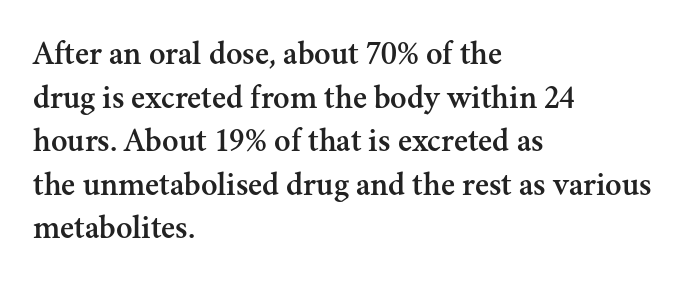
Q: Is the text italic (slanted)? A: No, it is upright.
Q: Is the typeface a serif or a sans-serif typeface? A: Serif.
Q: Is the text underlined? A: No.
Q: How is the paragraph aligned? A: Left-aligned.
Q: Is the spacing between letters normal or unusually wide? A: Normal.
Q: Is the spacing between lines tight, normal or loose? A: Normal.
Q: Width (condensed, normal, or wide)? A: Normal.
Q: Stroke contrast? A: Medium.
Q: x-height? A: Small.
Q: Monospaced? A: No.
